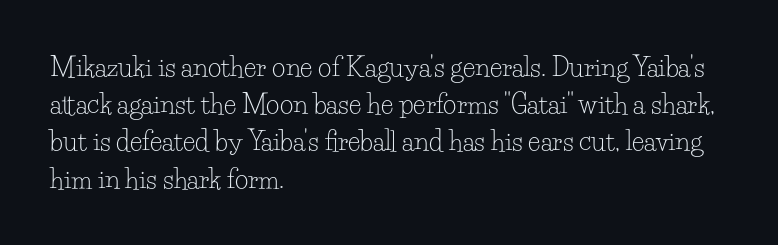
The image shows 26 px text type, upright; set left-aligned, normal line spacing (1.43x), normal letter spacing, not underlined.
